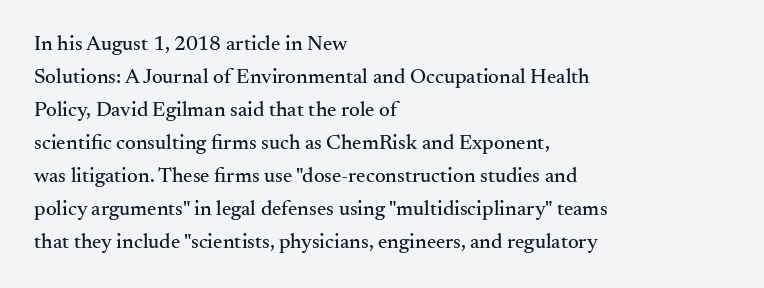
The image shows 21 px text type, upright; set left-aligned, normal line spacing (1.57x), normal letter spacing, not underlined.
